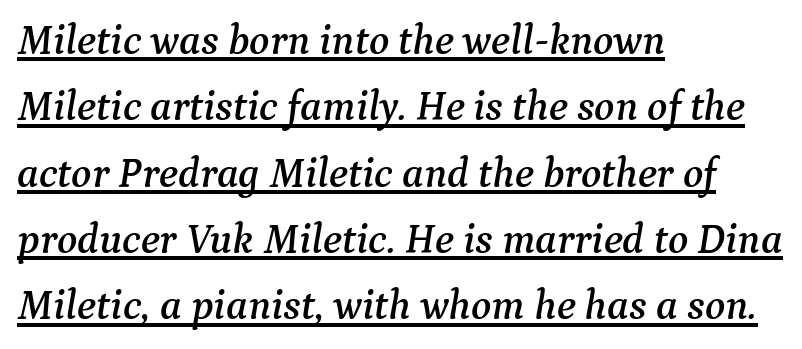
Q: Is the text italic (slanted)? A: Yes, it leans right by about 9 degrees.
Q: Is the typeface a serif or a sans-serif typeface? A: Serif.
Q: Is the text underlined? A: Yes.
Q: How is the paragraph aligned? A: Left-aligned.
Q: Is the spacing between letters normal or unusually wide? A: Normal.
Q: Is the spacing between lines tight, normal or loose? A: Normal.
Q: Width (condensed, normal, or wide)? A: Normal.
Q: Stroke contrast? A: Medium.
Q: x-height? A: Medium.
Q: Monospaced? A: No.
